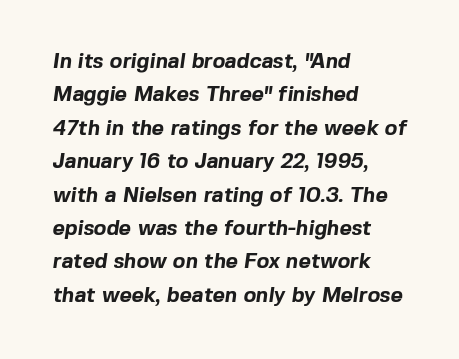
{"bold": "yes", "underline": "no", "align": "left", "line_spacing": "normal", "line_spacing_ratio": 1.59, "letter_spacing": "normal", "letter_spacing_em": 0.0, "glyph_px": 21}
